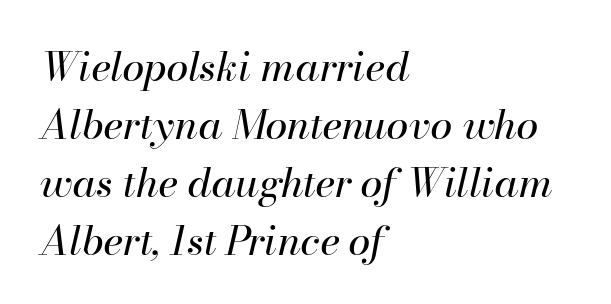
Q: Is the text bold? A: No.
Q: Is the text italic (slanted)? A: Yes, it leans right by about 13 degrees.
Q: Is the text underlined? A: No.
Q: How is the paragraph aligned? A: Left-aligned.
Q: Is the spacing between letters normal or unusually wide? A: Normal.
Q: Is the spacing between lines tight, normal or loose? A: Normal.
Q: Width (condensed, normal, or wide)? A: Normal.
Q: Stroke contrast? A: High.
Q: x-height? A: Small.
Q: Monospaced? A: No.
